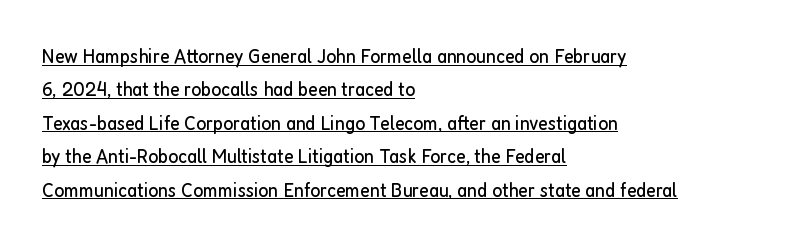
{"italic": "no", "bold": "no", "underline": "yes", "align": "left", "line_spacing": "normal", "line_spacing_ratio": 1.59, "letter_spacing": "normal", "letter_spacing_em": 0.0, "glyph_px": 21}
